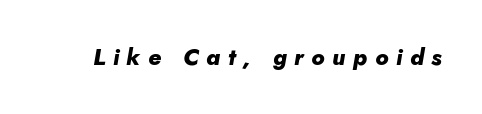
The image shows 23 px bold type, italic (leaning right); set unusually wide letter spacing (+0.33 em), not underlined.
